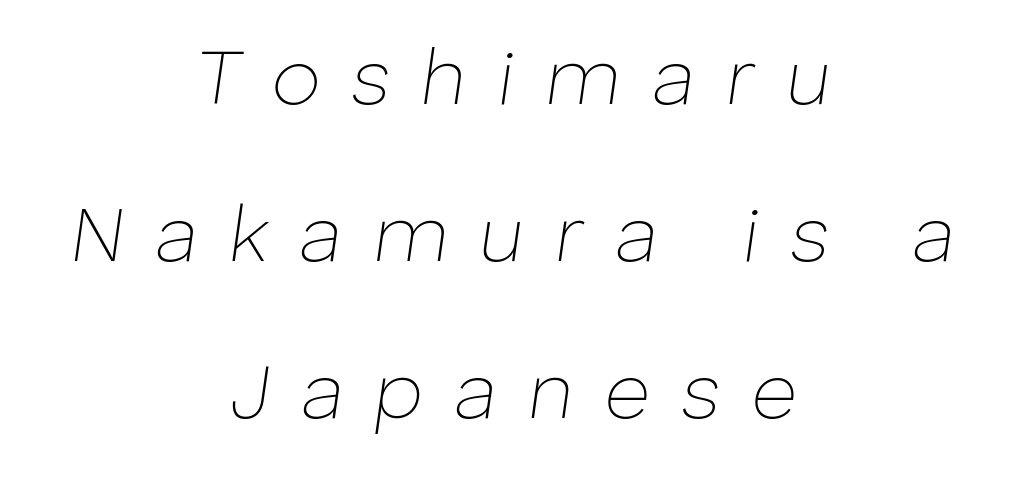
The image shows 79 px thin type, italic (leaning right); set centered, loose line spacing (1.99x), unusually wide letter spacing (+0.39 em), not underlined; low stroke contrast and a medium x-height.
